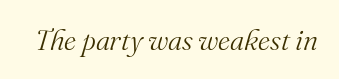
Q: Is the text bold? A: No.
Q: Is the text italic (slanted)? A: Yes, it leans right by about 16 degrees.
Q: Is the typeface a serif or a sans-serif typeface? A: Serif.
Q: Is the text underlined? A: No.
Q: Is the spacing between letters normal or unusually wide? A: Normal.
Q: Width (condensed, normal, or wide)? A: Normal.
Q: Stroke contrast? A: Medium.
Q: x-height? A: Small.
Q: Monospaced? A: No.
